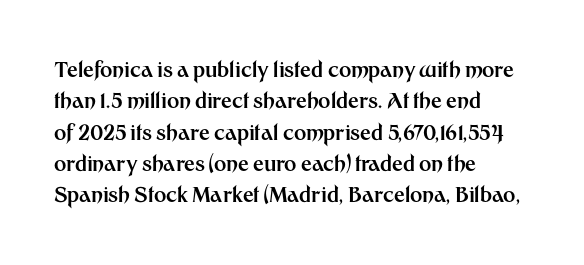
Q: Is the text bold? A: Yes.
Q: Is the text italic (slanted)? A: No, it is upright.
Q: Is the text underlined? A: No.
Q: How is the paragraph aligned? A: Left-aligned.
Q: Is the spacing between letters normal or unusually wide? A: Normal.
Q: Is the spacing between lines tight, normal or loose? A: Normal.
